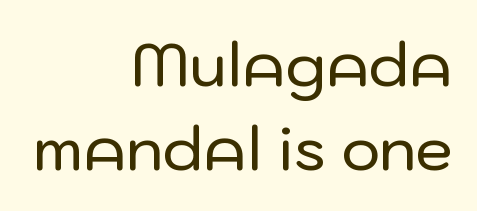
The image shows 60 px sans-serif type, upright; set right-aligned, normal line spacing (1.4x), normal letter spacing, not underlined; low stroke contrast and a medium x-height.
